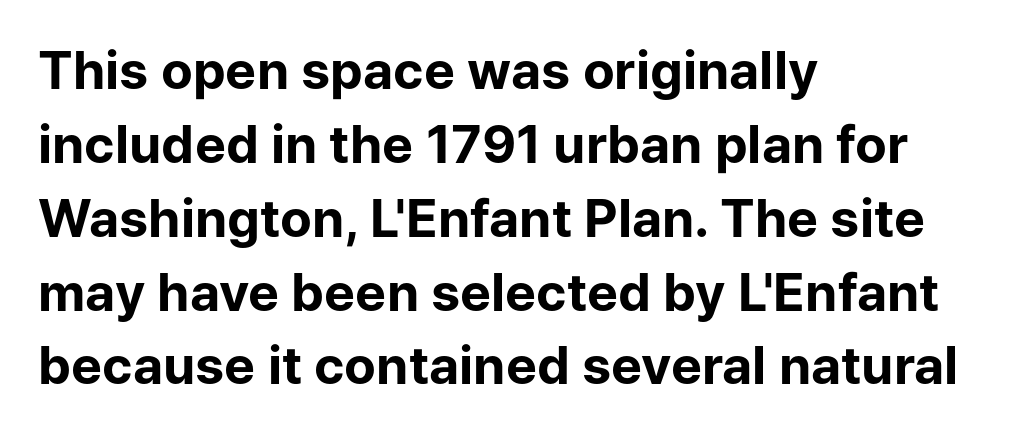
{"serif": "no", "italic": "no", "bold": "yes", "weight": "bold", "width": "normal", "stroke_contrast": "low", "x_height": "medium", "monospaced": "no", "underline": "no", "align": "left", "line_spacing": "normal", "line_spacing_ratio": 1.42, "letter_spacing": "normal", "letter_spacing_em": 0.0, "glyph_px": 52}
